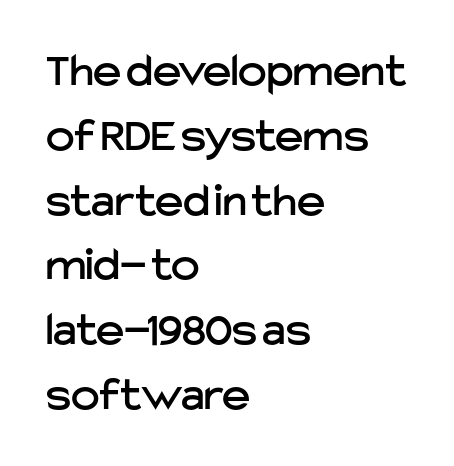
The image shows 48 px sans-serif type, upright; set left-aligned, normal line spacing (1.35x), normal letter spacing, not underlined; low stroke contrast and a medium x-height.
